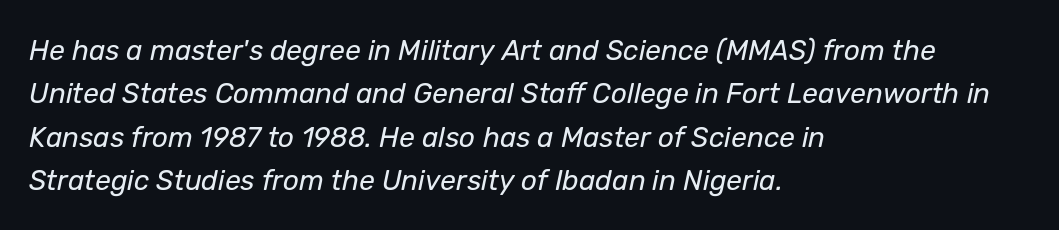
Q: Is the text bold? A: No.
Q: Is the text italic (slanted)? A: Yes, it leans right by about 12 degrees.
Q: Is the text underlined? A: No.
Q: How is the paragraph aligned? A: Left-aligned.
Q: Is the spacing between letters normal or unusually wide? A: Normal.
Q: Is the spacing between lines tight, normal or loose? A: Normal.
Q: Width (condensed, normal, or wide)? A: Normal.
Q: Stroke contrast? A: Low.
Q: x-height? A: Medium.
Q: Monospaced? A: No.
